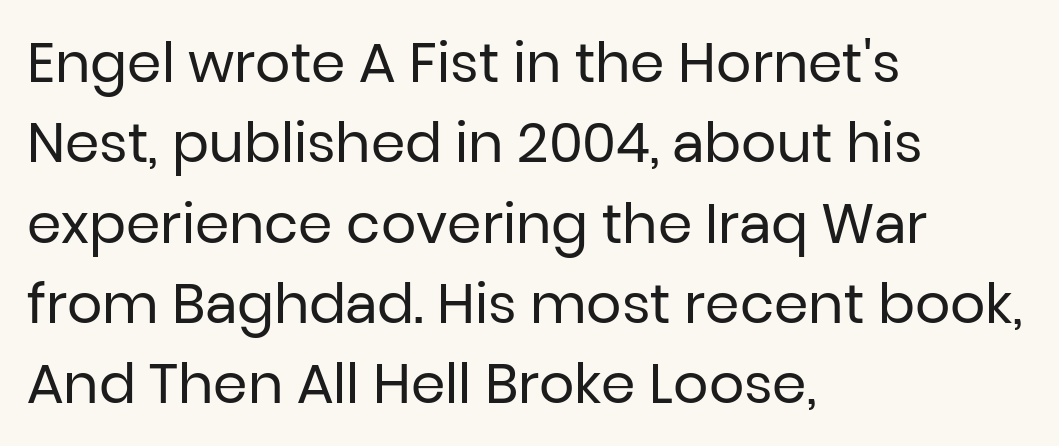
{"serif": "no", "italic": "no", "bold": "no", "weight": "regular", "width": "normal", "stroke_contrast": "low", "x_height": "medium", "monospaced": "no", "underline": "no", "align": "left", "line_spacing": "normal", "line_spacing_ratio": 1.46, "letter_spacing": "normal", "letter_spacing_em": 0.0, "glyph_px": 55}
